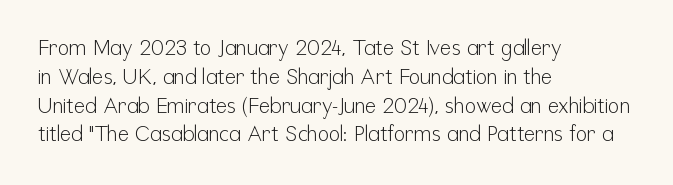
Q: Is the text bold? A: No.
Q: Is the text italic (slanted)? A: No, it is upright.
Q: Is the text underlined? A: No.
Q: How is the paragraph aligned? A: Left-aligned.
Q: Is the spacing between letters normal or unusually wide? A: Normal.
Q: Is the spacing between lines tight, normal or loose? A: Normal.
